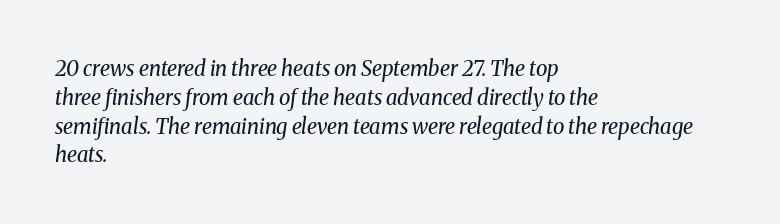
{"italic": "yes", "lean": "right", "slant_degrees": 8, "bold": "no", "underline": "no", "align": "left", "line_spacing": "normal", "line_spacing_ratio": 1.37, "letter_spacing": "normal", "letter_spacing_em": 0.0, "glyph_px": 21}
